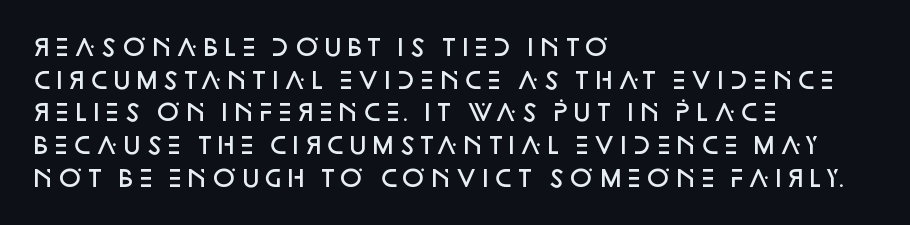
Q: Is the text bold? A: Semi-bold.
Q: Is the text italic (slanted)? A: No, it is upright.
Q: Is the text underlined? A: No.
Q: How is the paragraph aligned? A: Left-aligned.
Q: Is the spacing between letters normal or unusually wide? A: Normal.
Q: Is the spacing between lines tight, normal or loose? A: Normal.
